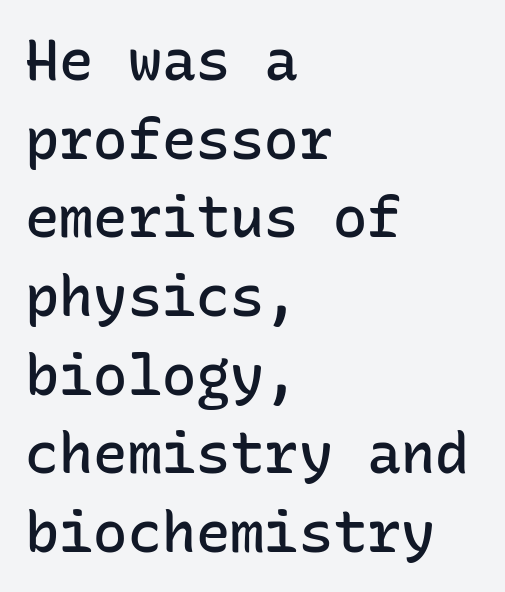
Spacing verdict: monospaced, one width for all characters. A typesetter would call this zero additional tracking. One glance says typical: line gaps are just what's usual. Visually the block forms a straight wall on the left and a jagged coastline on the right. This is the in-between weight designers call semibold or demi. Underlining? Definitely not there.
